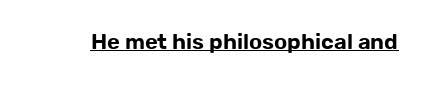
Compared with typical body copy, the letter spacing here is the same. Honestly, the underline is the first thing you notice here. No italicization has been applied; the sample stays upright.
